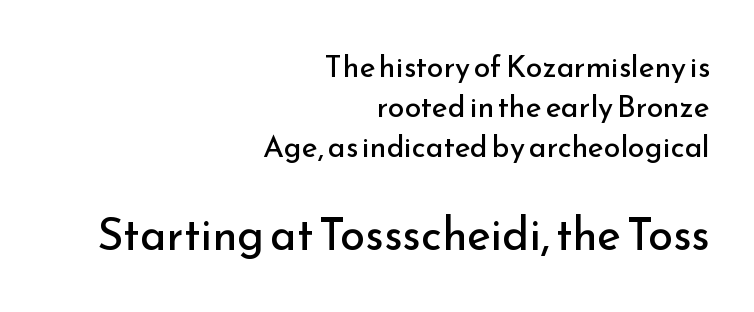
The image shows 45 px regular-weight sans-serif type, upright; set right-aligned, normal line spacing (1.33x), normal letter spacing, not underlined; the second (bottom) block is 1.5x larger; low stroke contrast and a small x-height.
